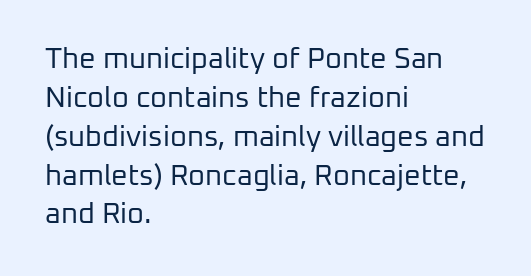
Q: Is the text bold? A: No.
Q: Is the text italic (slanted)? A: No, it is upright.
Q: Is the typeface a serif or a sans-serif typeface? A: Sans-serif.
Q: Is the text underlined? A: No.
Q: How is the paragraph aligned? A: Left-aligned.
Q: Is the spacing between letters normal or unusually wide? A: Normal.
Q: Is the spacing between lines tight, normal or loose? A: Normal.
Q: Width (condensed, normal, or wide)? A: Normal.
Q: Stroke contrast? A: Low.
Q: x-height? A: Medium.
Q: Monospaced? A: No.
